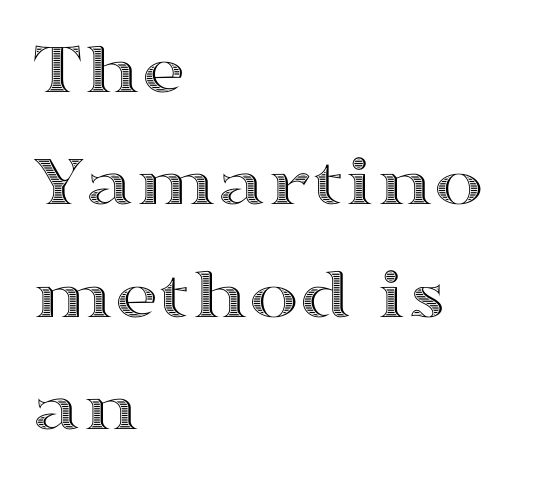
Q: Is the text italic (slanted)? A: No, it is upright.
Q: Is the text underlined? A: No.
Q: How is the paragraph aligned? A: Left-aligned.
Q: Is the spacing between letters normal or unusually wide? A: Normal.
Q: Is the spacing between lines tight, normal or loose? A: Normal.
Q: Width (condensed, normal, or wide)? A: Wide.
Q: x-height? A: Medium.
Q: Monospaced? A: No.
